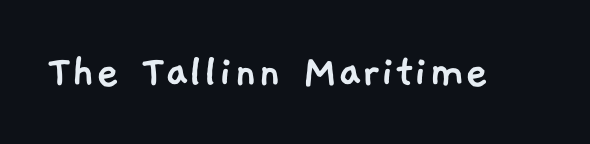
Q: Is the typeface a serif or a sans-serif typeface? A: Sans-serif.
Q: Is the text underlined? A: No.
Q: Is the spacing between letters normal or unusually wide? A: Normal.
Q: Width (condensed, normal, or wide)? A: Normal.
Q: Stroke contrast? A: Low.
Q: x-height? A: Medium.
Q: Monospaced? A: No.
